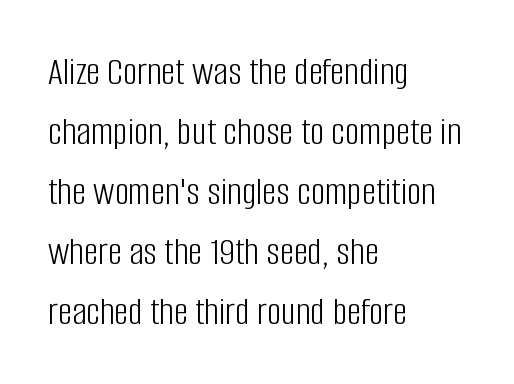
The image shows 40 px light, condensed sans-serif type, upright; set left-aligned, normal line spacing (1.5x), normal letter spacing, not underlined; low stroke contrast and a large x-height.
